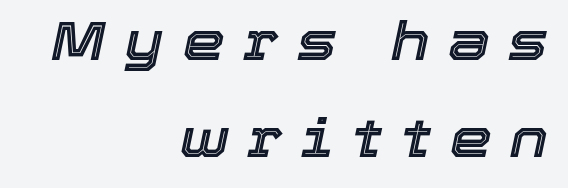
Think of a printed novel: that variable character pitch is what you see here. This rendering widens character spacing well past its baseline value. The specimen reads as italic at a glance. Glance below the letters and you will spot only blank space. All the whitespace from short lines collects on the left.
